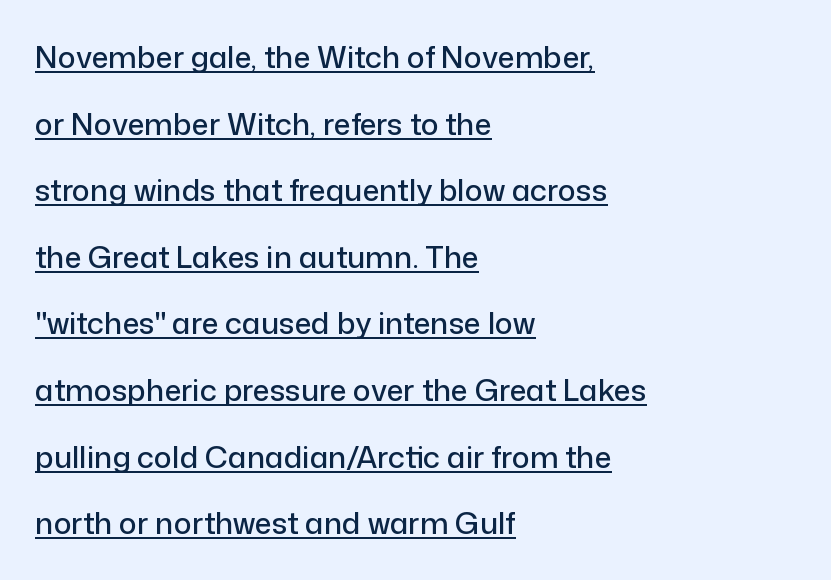
The image shows 30 px sans-serif type, upright; set left-aligned, loose line spacing (2.22x), normal letter spacing, underlined; low stroke contrast and a medium x-height.
